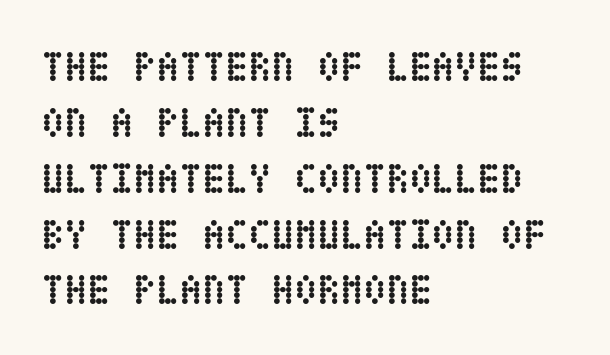
The gap between lines stays unmarked. The passage shown is emphatically bold. The paragraph shown leans on its left margin. Ordinary non-slanted type is in use. Each new line begins a customary step beneath the previous one.
